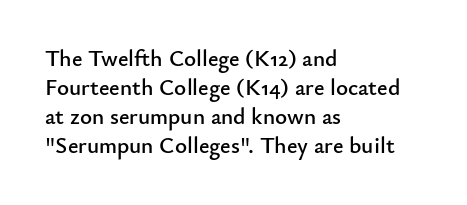
{"italic": "no", "underline": "no", "align": "left", "line_spacing": "normal", "line_spacing_ratio": 1.26, "letter_spacing": "normal", "letter_spacing_em": 0.0, "glyph_px": 23}
